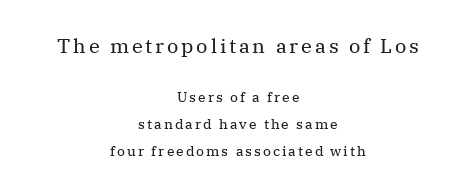
The vertical gap from one line to the next is large. This is the regular roman posture of the typeface. This rendering features lettering with no underline. The block sitting higher on the canvas is the one with enlarged characters. Is this a heavy cut? Hardly; it is regular or lighter. Centered paragraph, ragged on both sides.
